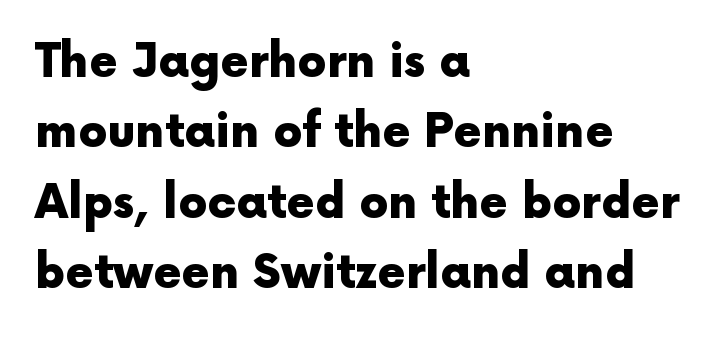
{"serif": "no", "italic": "no", "bold": "yes", "weight": "heavy", "width": "normal", "x_height": "medium", "monospaced": "no", "underline": "no", "align": "left", "line_spacing": "normal", "line_spacing_ratio": 1.53, "letter_spacing": "normal", "letter_spacing_em": 0.0, "glyph_px": 46}
